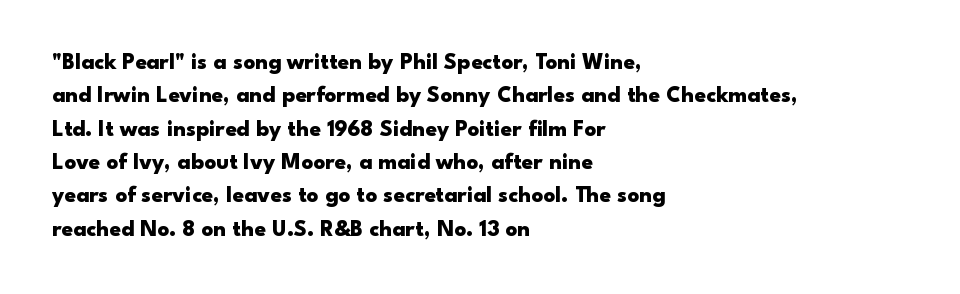
The image shows 23 px bold type, upright; set left-aligned, normal line spacing (1.45x), normal letter spacing, not underlined.
